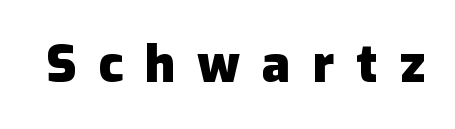
Q: Is the text bold? A: Yes.
Q: Is the text italic (slanted)? A: No, it is upright.
Q: Is the typeface a serif or a sans-serif typeface? A: Sans-serif.
Q: Is the text underlined? A: No.
Q: Is the spacing between letters normal or unusually wide? A: Unusually wide.
Q: Width (condensed, normal, or wide)? A: Normal.
Q: Stroke contrast? A: Low.
Q: x-height? A: Medium.
Q: Monospaced? A: No.
